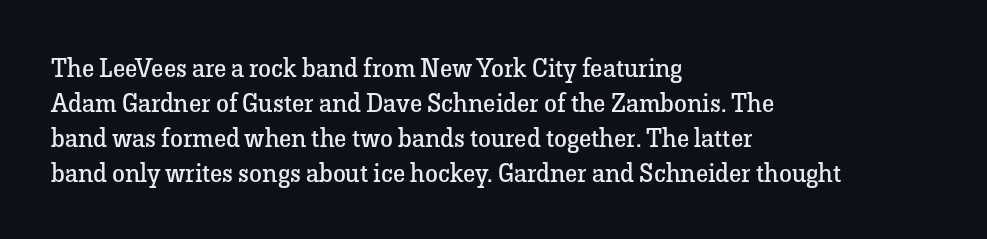
{"italic": "no", "bold": "no", "underline": "no", "align": "left", "line_spacing": "normal", "line_spacing_ratio": 1.34, "letter_spacing": "normal", "letter_spacing_em": 0.0, "glyph_px": 26}
